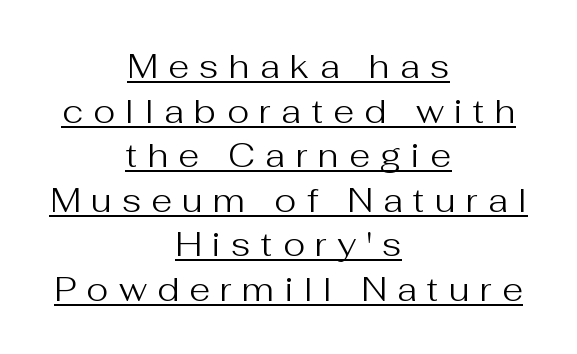
Q: Is the text bold? A: No.
Q: Is the text italic (slanted)? A: No, it is upright.
Q: Is the typeface a serif or a sans-serif typeface? A: Sans-serif.
Q: Is the text underlined? A: Yes.
Q: How is the paragraph aligned? A: Centered.
Q: Is the spacing between letters normal or unusually wide? A: Unusually wide.
Q: Is the spacing between lines tight, normal or loose? A: Normal.
Q: Width (condensed, normal, or wide)? A: Normal.
Q: Stroke contrast? A: Medium.
Q: x-height? A: Medium.
Q: Monospaced? A: No.
